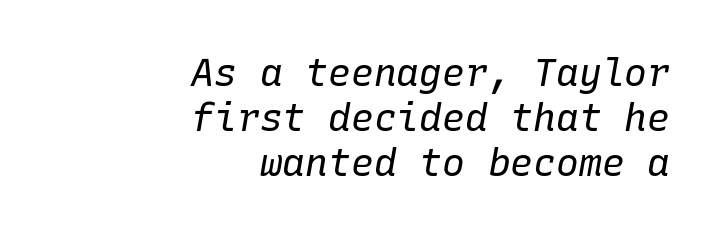
{"italic": "yes", "lean": "right", "slant_degrees": 10, "bold": "no", "weight": "regular", "width": "normal", "stroke_contrast": "low", "x_height": "medium", "monospaced": "yes", "underline": "no", "align": "right", "line_spacing_ratio": 1.18, "letter_spacing": "normal", "letter_spacing_em": 0.0, "glyph_px": 38}
